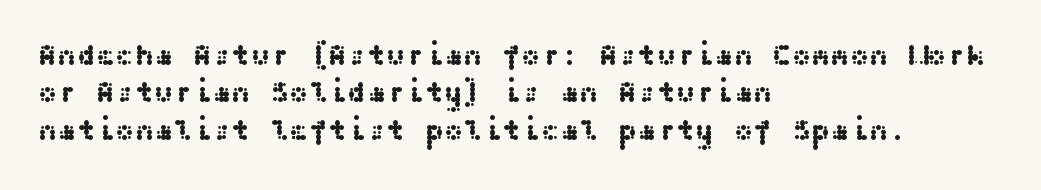
Q: Is the text italic (slanted)? A: No, it is upright.
Q: Is the typeface a serif or a sans-serif typeface? A: Sans-serif.
Q: Is the text underlined? A: No.
Q: How is the paragraph aligned? A: Left-aligned.
Q: Is the spacing between letters normal or unusually wide? A: Normal.
Q: Is the spacing between lines tight, normal or loose? A: Normal.
Q: Width (condensed, normal, or wide)? A: Wide.
Q: Stroke contrast? A: Medium.
Q: x-height? A: Medium.
